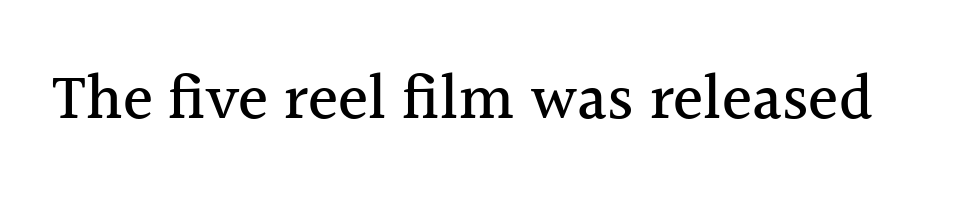
Q: Is the text italic (slanted)? A: No, it is upright.
Q: Is the typeface a serif or a sans-serif typeface? A: Serif.
Q: Is the text underlined? A: No.
Q: Is the spacing between letters normal or unusually wide? A: Normal.
Q: Width (condensed, normal, or wide)? A: Normal.
Q: x-height? A: Medium.
Q: Monospaced? A: No.
